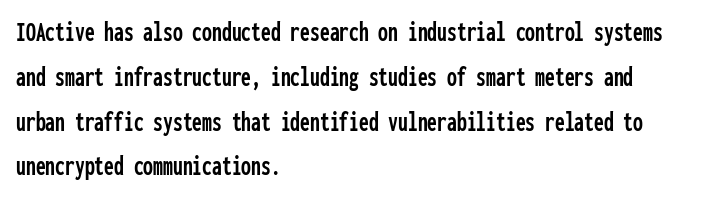
Has an underline been added? It has not. Horizontal bands of white between lines are of average thickness. Here the designer chose a console-style face with uniform glyph widths. These lines were composed using upright roman letters. Stroke terminals: plain, sans-serif.
